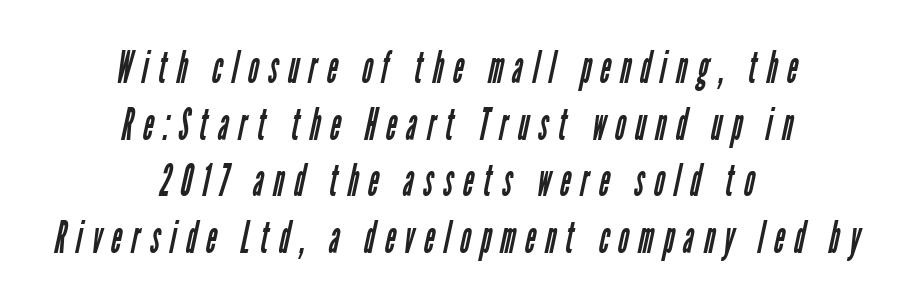
Has an underline been added? It has not. A typesetter would call this heavily tracked-out type. Interline gaps are of average width in this sample. Line starts and ends both wander, symmetrically. Note the varied advance widths — an 'i' is clearly narrower than an 'm'. Stem width sits at or under what a default text font uses.
